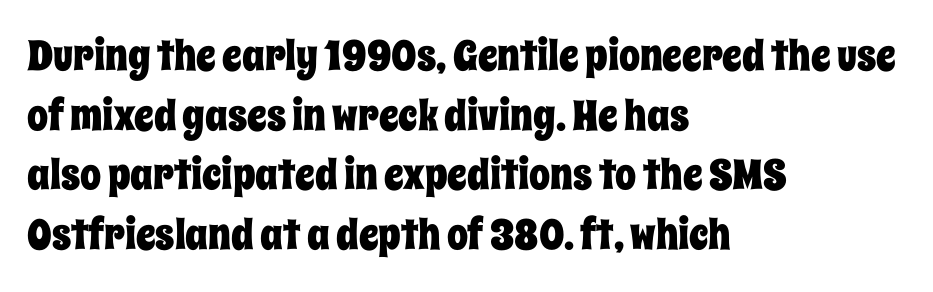
The tracking reads as untouched default to a designer's eye. Any mark beneath the type? The region is blank. The paragraph has a hard left edge and a soft right edge. Here the designer chose a conventional face with non-uniform glyph widths. Interline gaps are of average width in this sample. The lettering stays uniformly vertical, giving the passage a roman look.
